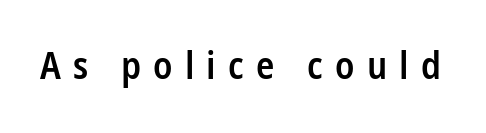
Q: Is the text bold? A: Semi-bold.
Q: Is the text italic (slanted)? A: No, it is upright.
Q: Is the typeface a serif or a sans-serif typeface? A: Sans-serif.
Q: Is the text underlined? A: No.
Q: Is the spacing between letters normal or unusually wide? A: Unusually wide.
Q: Width (condensed, normal, or wide)? A: Condensed.
Q: Stroke contrast? A: Low.
Q: x-height? A: Medium.
Q: Monospaced? A: No.
